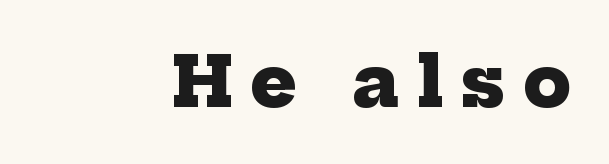
Q: Is the text bold? A: Yes.
Q: Is the typeface a serif or a sans-serif typeface? A: Serif.
Q: Is the text underlined? A: No.
Q: How is the paragraph aligned? A: Right-aligned.
Q: Is the spacing between letters normal or unusually wide? A: Unusually wide.
Q: Width (condensed, normal, or wide)? A: Normal.
Q: Stroke contrast? A: Low.
Q: x-height? A: Medium.
Q: Monospaced? A: No.
